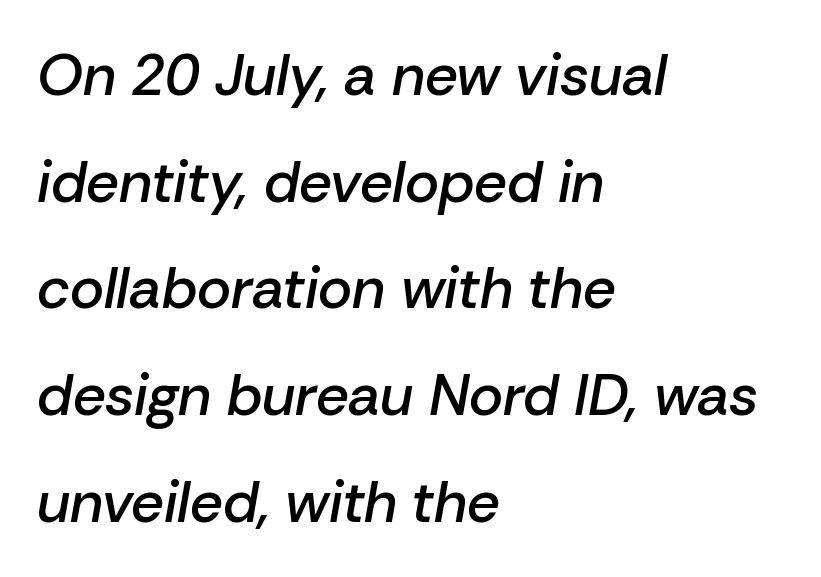
{"italic": "yes", "lean": "right", "slant_degrees": 10, "bold": "semi", "weight": "semibold", "width": "normal", "stroke_contrast": "low", "x_height": "medium", "monospaced": "no", "underline": "no", "align": "left", "line_spacing_ratio": 1.84, "letter_spacing": "normal", "letter_spacing_em": 0.0, "glyph_px": 58}
